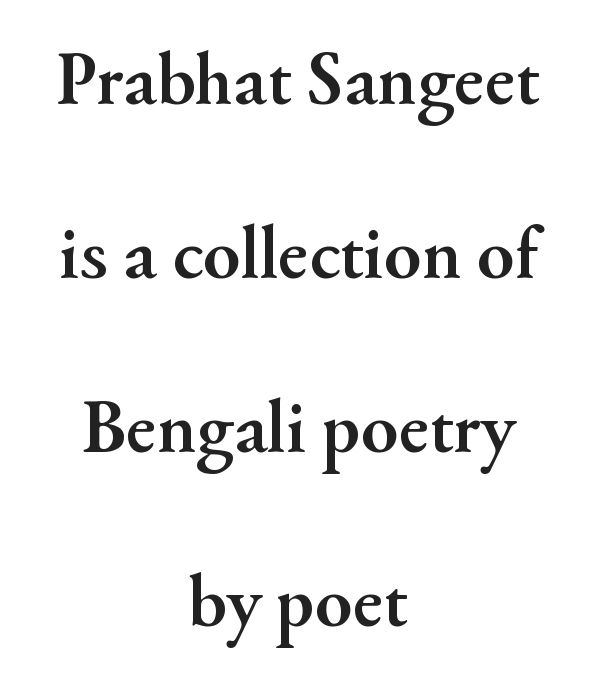
Q: Is the text bold? A: Yes.
Q: Is the text italic (slanted)? A: No, it is upright.
Q: Is the typeface a serif or a sans-serif typeface? A: Serif.
Q: Is the text underlined? A: No.
Q: How is the paragraph aligned? A: Centered.
Q: Is the spacing between letters normal or unusually wide? A: Normal.
Q: Is the spacing between lines tight, normal or loose? A: Loose.
Q: Width (condensed, normal, or wide)? A: Normal.
Q: Stroke contrast? A: Medium.
Q: x-height? A: Small.
Q: Monospaced? A: No.
